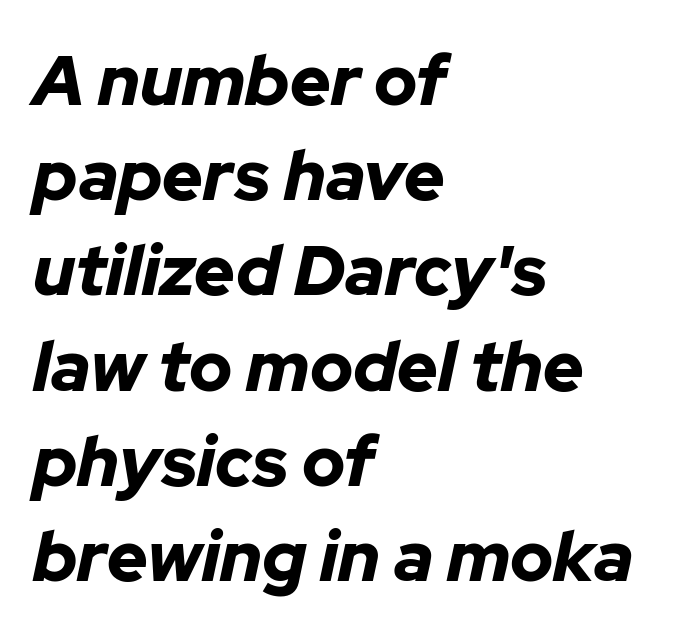
The passage shown stacks its lines at a standard gap. Rendered with sloped, italic letterforms. These lines are rendered in a variable-pitch font. Standard letterfit; no display-style spreading of the glyphs.
